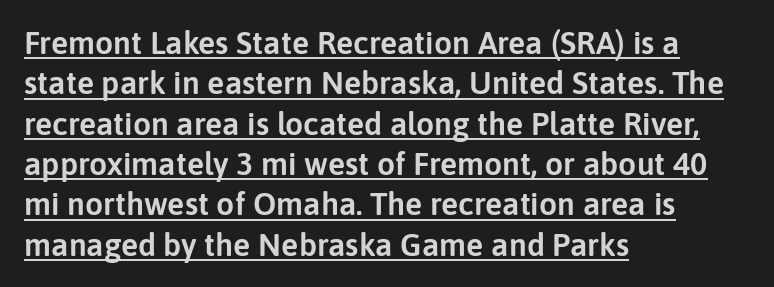
The image shows 32 px sans-serif type, upright; set left-aligned, normal line spacing (1.26x), normal letter spacing, underlined; low stroke contrast and a medium x-height.
